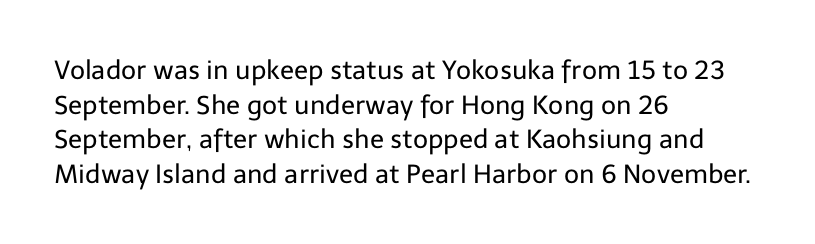
No chunkiness to these letters — they're not bold. A classic flush-left, rag-right setting is used for this passage. One glance says typical: line gaps are just what's usual. The letters sit at their default tracking, neither squeezed nor spread.
